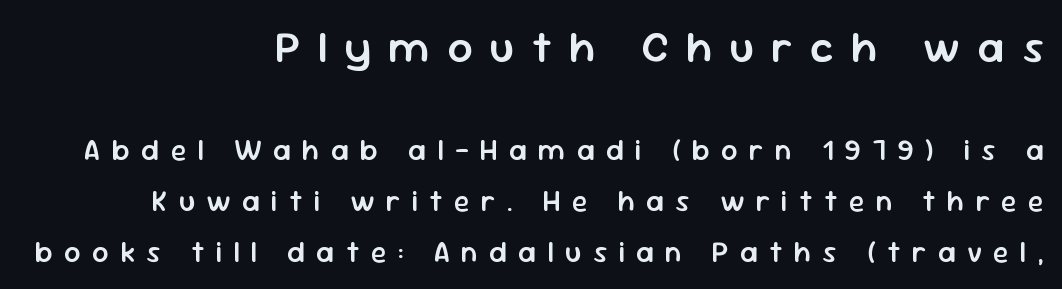
{"serif": "no", "italic": "no", "bold": "semi", "weight": "semibold", "width": "normal", "stroke_contrast": "low", "x_height": "medium", "monospaced": "no", "underline": "no", "align": "right", "line_spacing_ratio": 1.76, "letter_spacing": "wide", "letter_spacing_em": 0.39, "larger_block": "first", "size_ratio": 1.52, "glyph_px": 44}
